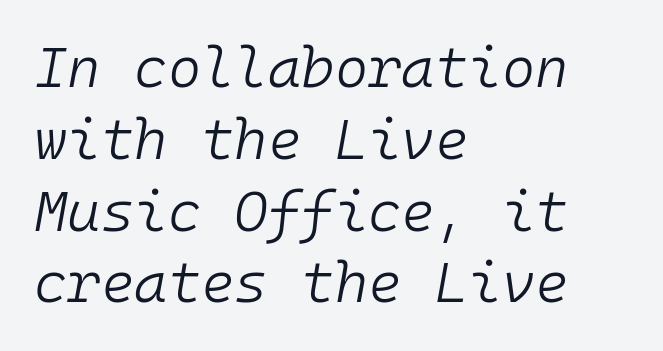
This reads as an unemphasized weight, regular at the heaviest. Italic: yes, the glyphs are oblique. Vertically, the passage feels balanced, rows spaced as you'd expect. Beneath every word, the page is bare. This sample has the even, mechanical cadence of fixed-width lettering. Is the block centered? No — it sits flush against the left margin.
